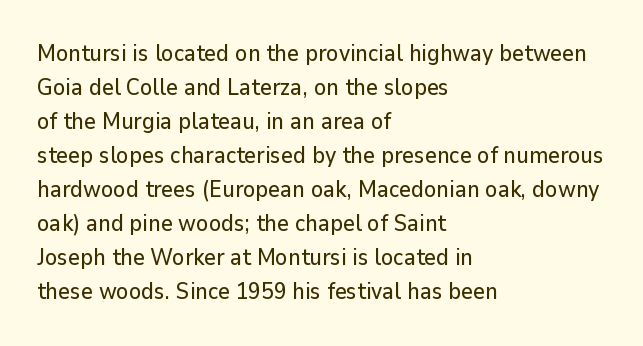
The image shows 23 px text type, upright; set left-aligned, normal line spacing (1.48x), normal letter spacing, not underlined.
